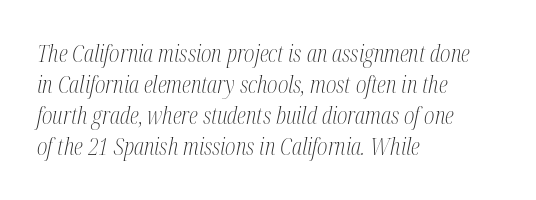
{"italic": "yes", "lean": "right", "slant_degrees": 12, "bold": "no", "underline": "no", "align": "left", "line_spacing": "normal", "line_spacing_ratio": 1.35, "letter_spacing": "normal", "letter_spacing_em": 0.0, "glyph_px": 23}
